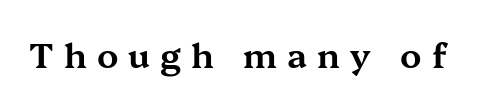
Q: Is the text italic (slanted)? A: No, it is upright.
Q: Is the typeface a serif or a sans-serif typeface? A: Serif.
Q: Is the text underlined? A: No.
Q: Is the spacing between letters normal or unusually wide? A: Unusually wide.
Q: Width (condensed, normal, or wide)? A: Wide.
Q: Stroke contrast? A: Medium.
Q: x-height? A: Medium.
Q: Monospaced? A: No.
